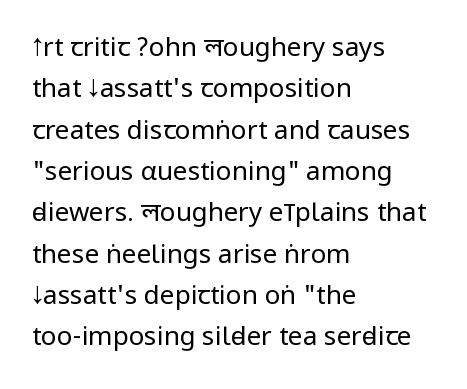
{"italic": "no", "bold": "no", "underline": "no", "align": "left", "line_spacing": "normal", "line_spacing_ratio": 1.59, "letter_spacing": "normal", "letter_spacing_em": 0.0, "glyph_px": 26}
